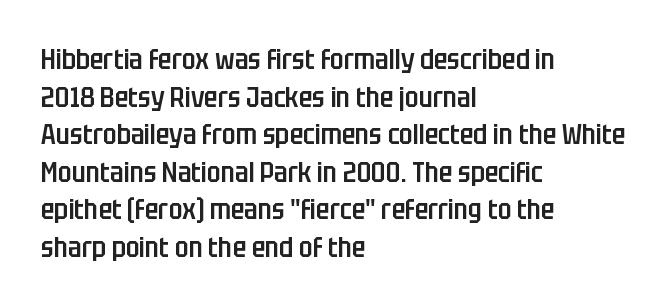
Letters rest on an invisible, unmarked baseline. A normal amount of white space separates one row of letters from the next. Ordinary non-slanted type is in use. The ragged edge is on the right, which tells us the setting is flush left. Each letter keeps its own natural width here, so spacing adapts to shape.
